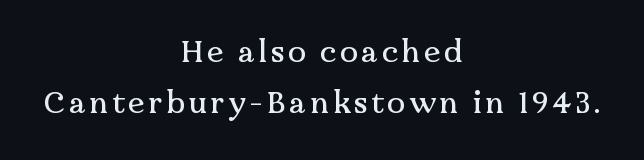
Q: Is the text italic (slanted)? A: No, it is upright.
Q: Is the typeface a serif or a sans-serif typeface? A: Serif.
Q: Is the text underlined? A: No.
Q: How is the paragraph aligned? A: Centered.
Q: Is the spacing between lines tight, normal or loose? A: Normal.
Q: Width (condensed, normal, or wide)? A: Normal.
Q: Stroke contrast? A: Medium.
Q: x-height? A: Medium.
Q: Monospaced? A: No.
